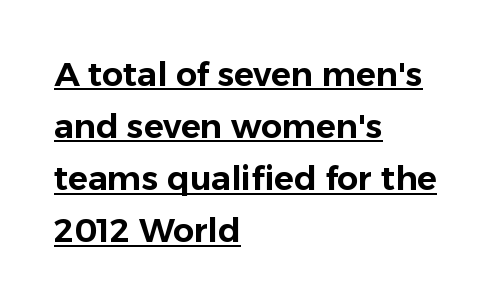
{"serif": "no", "italic": "no", "width": "normal", "stroke_contrast": "low", "x_height": "medium", "monospaced": "no", "underline": "yes", "align": "left", "line_spacing": "normal", "line_spacing_ratio": 1.58, "letter_spacing": "normal", "letter_spacing_em": 0.0, "glyph_px": 33}
